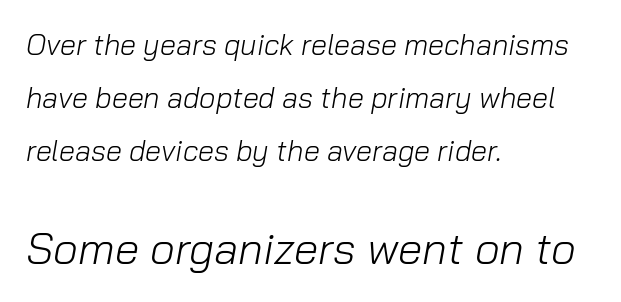
Here the designer chose a conventional face with non-uniform glyph widths. You can tell it's italic because the verticals aren't actually vertical. Which of the two is more prominent by size? The second, at the bottom. Observe the ordinary spacing: letters are neighbours, not strangers. Beneath every word, the page is bare. Compared with a typical body face, this is equally light or lighter still.
